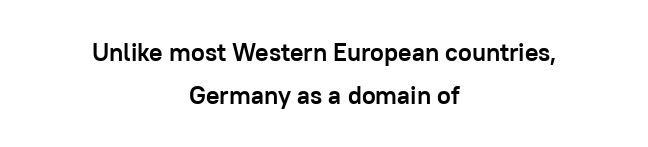
The image shows 25 px bold type, upright; set centered, line spacing 1.71x, normal letter spacing, not underlined.
